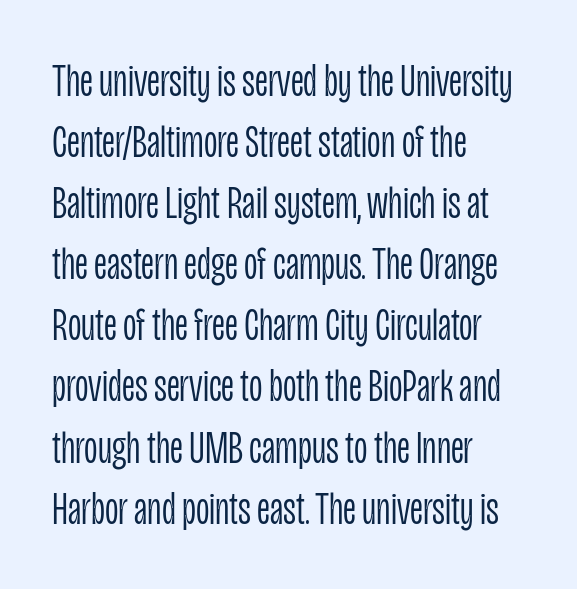
Words appear dense and cohesive because spacing is normal. Every stem runs plumb, perpendicular to the baseline. Is there much room between lines? A standard amount, neither cramped nor airy. The strokes carry an ordinary text weight at most. The glyphs are unaccompanied by any horizontal stroke below them.
